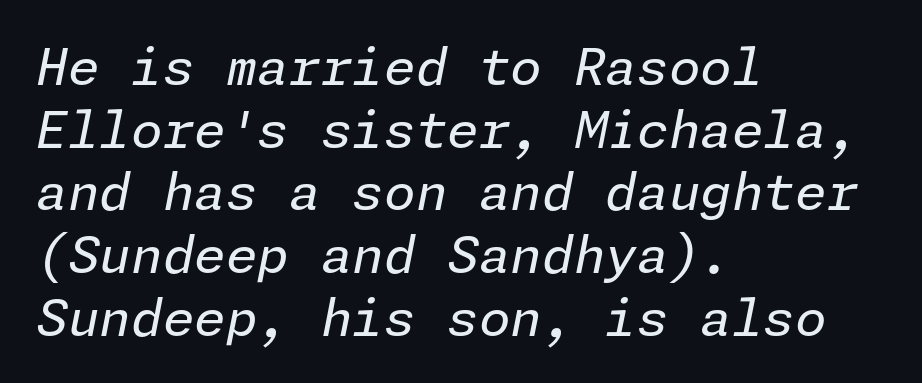
{"italic": "yes", "lean": "right", "slant_degrees": 11, "bold": "no", "weight": "regular", "width": "normal", "stroke_contrast": "low", "x_height": "medium", "underline": "no", "align": "left", "line_spacing_ratio": 1.23, "letter_spacing": "normal", "letter_spacing_em": 0.0, "glyph_px": 51}
